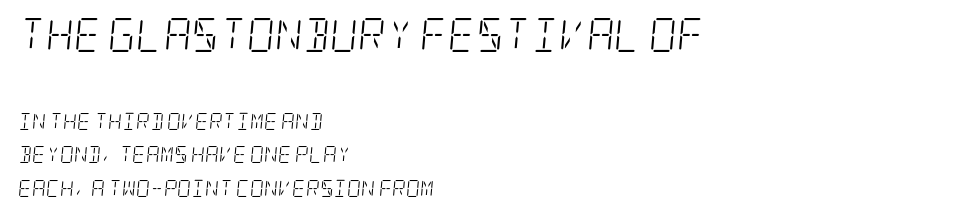
Q: Is the text bold? A: No.
Q: Is the text italic (slanted)? A: Yes, it leans right by about 5 degrees.
Q: Is the typeface a serif or a sans-serif typeface? A: Serif.
Q: Is the text underlined? A: No.
Q: How is the paragraph aligned? A: Left-aligned.
Q: Is the spacing between letters normal or unusually wide? A: Normal.
Q: Is the spacing between lines tight, normal or loose? A: Loose.
Q: Which block of text is set in a larger size, the first (top) or the second (bottom)? A: The first (top) one.
Q: Width (condensed, normal, or wide)? A: Condensed.
Q: Stroke contrast? A: Low.
Q: x-height? A: Large.
